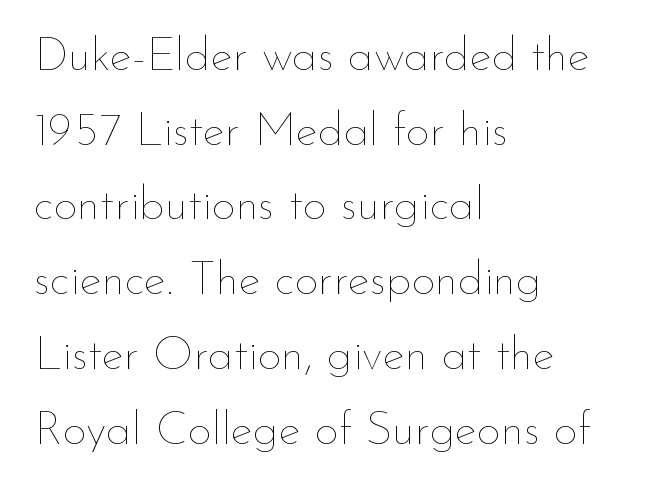
Heaviness? Minimal to ordinary, like unemphasized prose. Check under the words: just untouched page. Does the leading feel generous? No, just average. The axis of the letterforms is exactly vertical. The face used here is proportionally spaced, like ordinary book or web type. The type is set solid horizontally, with unmodified tracking.
